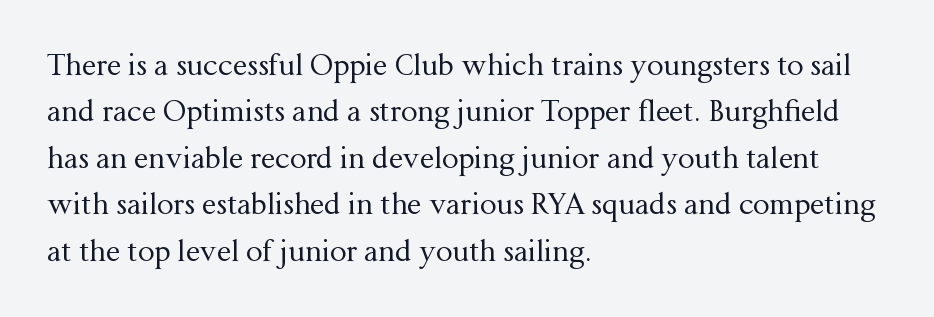
Q: Is the text bold? A: No.
Q: Is the text italic (slanted)? A: No, it is upright.
Q: Is the typeface a serif or a sans-serif typeface? A: Serif.
Q: Is the text underlined? A: No.
Q: How is the paragraph aligned? A: Left-aligned.
Q: Is the spacing between letters normal or unusually wide? A: Normal.
Q: Is the spacing between lines tight, normal or loose? A: Normal.
Q: Width (condensed, normal, or wide)? A: Normal.
Q: Stroke contrast? A: Medium.
Q: x-height? A: Medium.
Q: Monospaced? A: No.
